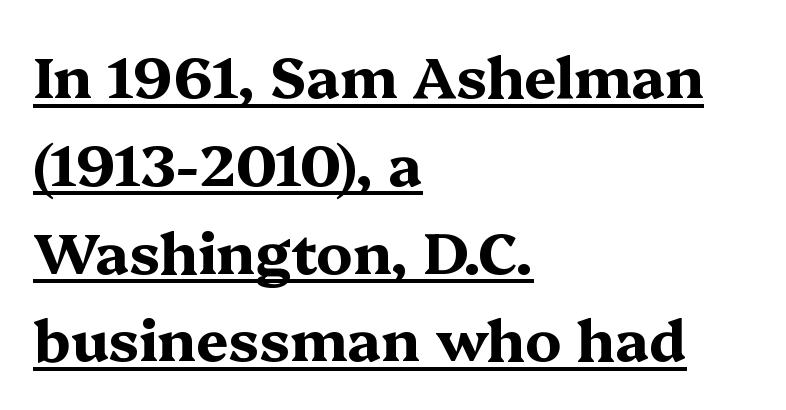
Typesetter's note: full bold, strokes at maximum text heaviness. Descenders here cross a horizontal rule under the line. Where is the straight margin? On the left. The designer left line spacing at the default. Posture: upright roman. The horizontal fit of the characters is conventional and even.
